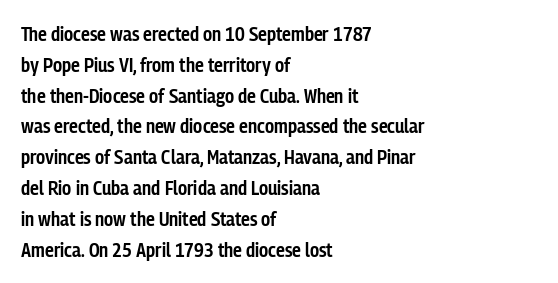
The image shows 20 px text type, upright; set left-aligned, normal line spacing (1.54x), normal letter spacing, not underlined.
